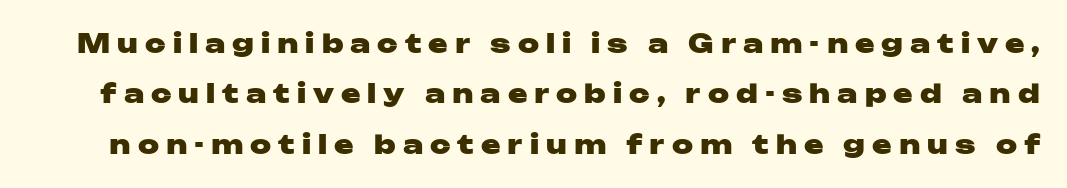
The image shows 26 px bold type, upright; set loose line spacing (1.94x), unusually wide letter spacing (+0.27 em), not underlined.
